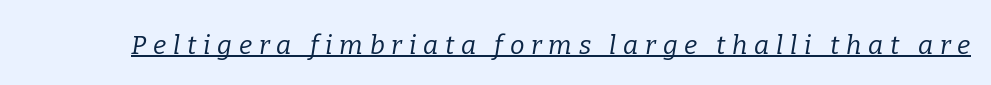
The image shows 26 px text type, italic (leaning right); set unusually wide letter spacing (+0.26 em), underlined.
